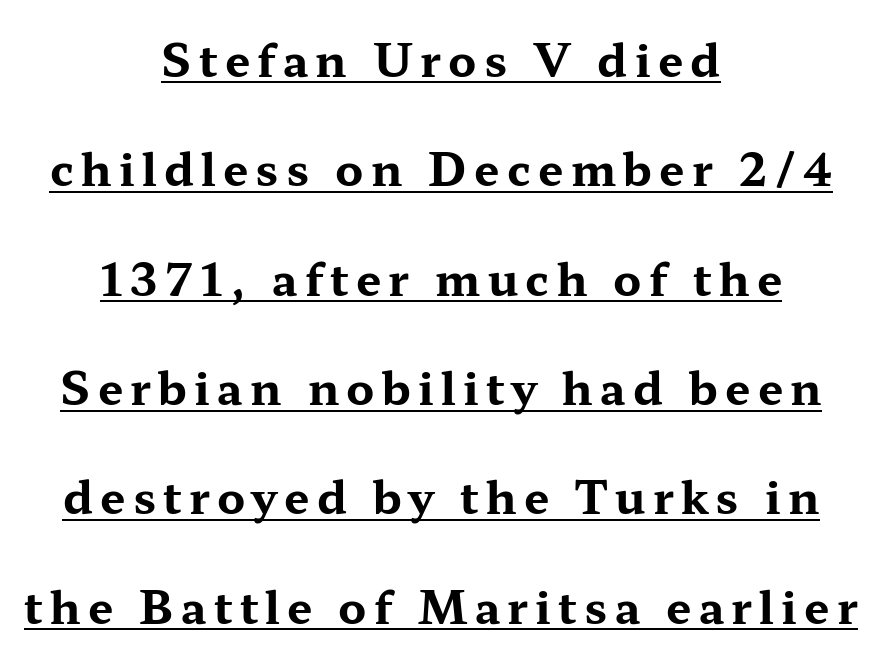
{"serif": "yes", "italic": "no", "bold": "yes", "weight": "bold", "width": "wide", "stroke_contrast": "medium", "x_height": "medium", "monospaced": "no", "underline": "yes", "align": "center", "line_spacing": "loose", "line_spacing_ratio": 2.43, "glyph_px": 45}
